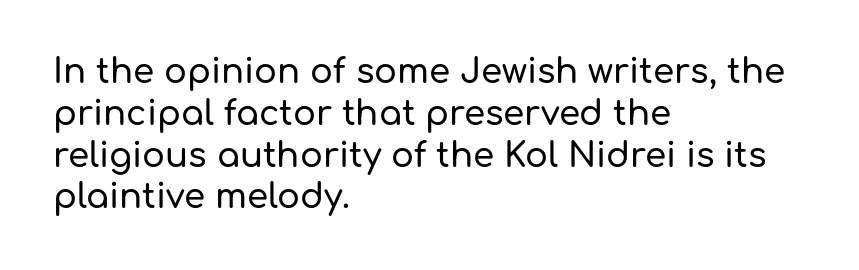
Q: Is the text italic (slanted)? A: No, it is upright.
Q: Is the typeface a serif or a sans-serif typeface? A: Sans-serif.
Q: Is the text underlined? A: No.
Q: How is the paragraph aligned? A: Left-aligned.
Q: Is the spacing between letters normal or unusually wide? A: Normal.
Q: Width (condensed, normal, or wide)? A: Normal.
Q: Stroke contrast? A: Low.
Q: x-height? A: Medium.
Q: Monospaced? A: No.
